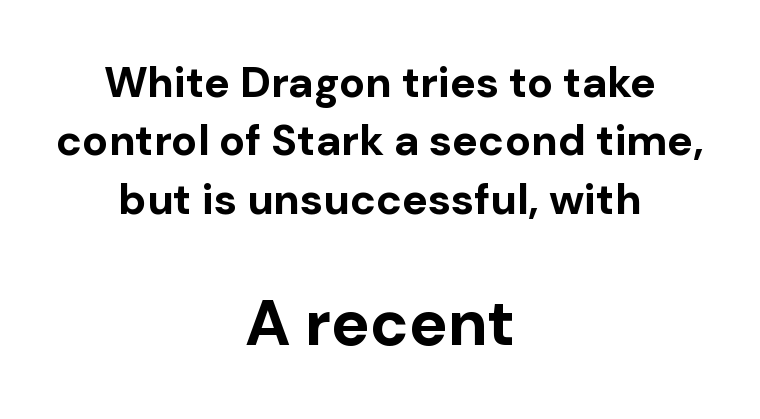
Q: Is the text bold? A: Yes.
Q: Is the text italic (slanted)? A: No, it is upright.
Q: Is the typeface a serif or a sans-serif typeface? A: Sans-serif.
Q: Is the text underlined? A: No.
Q: How is the paragraph aligned? A: Centered.
Q: Is the spacing between letters normal or unusually wide? A: Normal.
Q: Is the spacing between lines tight, normal or loose? A: Normal.
Q: Which block of text is set in a larger size, the first (top) or the second (bottom)? A: The second (bottom) one.
Q: Width (condensed, normal, or wide)? A: Normal.
Q: Stroke contrast? A: Low.
Q: x-height? A: Medium.
Q: Monospaced? A: No.
